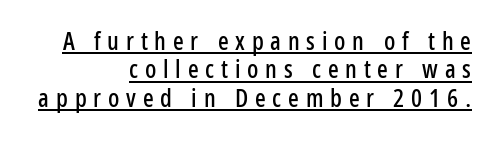
Q: Is the text italic (slanted)? A: No, it is upright.
Q: Is the text underlined? A: Yes.
Q: How is the paragraph aligned? A: Right-aligned.
Q: Is the spacing between letters normal or unusually wide? A: Unusually wide.
Q: Is the spacing between lines tight, normal or loose? A: Tight.
